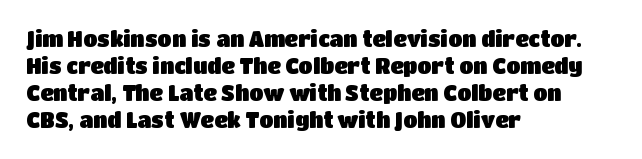
Q: Is the text italic (slanted)? A: No, it is upright.
Q: Is the text underlined? A: No.
Q: How is the paragraph aligned? A: Left-aligned.
Q: Is the spacing between letters normal or unusually wide? A: Normal.
Q: Is the spacing between lines tight, normal or loose? A: Normal.
